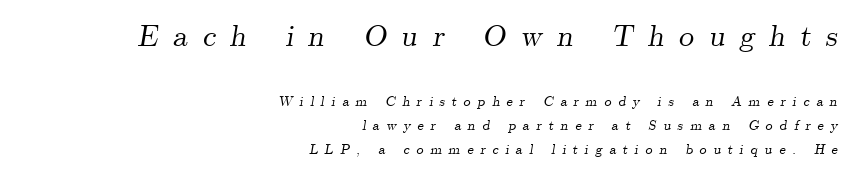
Q: Is the text italic (slanted)? A: Yes, it leans right by about 9 degrees.
Q: Is the typeface a serif or a sans-serif typeface? A: Serif.
Q: Is the text underlined? A: No.
Q: How is the paragraph aligned? A: Right-aligned.
Q: Is the spacing between letters normal or unusually wide? A: Unusually wide.
Q: Is the spacing between lines tight, normal or loose? A: Normal.
Q: Which block of text is set in a larger size, the first (top) or the second (bottom)? A: The first (top) one.
Q: Width (condensed, normal, or wide)? A: Normal.
Q: Stroke contrast? A: Medium.
Q: x-height? A: Small.
Q: Monospaced? A: No.
